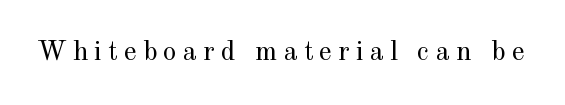
The image shows 28 px regular-weight serif type, upright; set unusually wide letter spacing (+0.22 em), not underlined; a small x-height.
